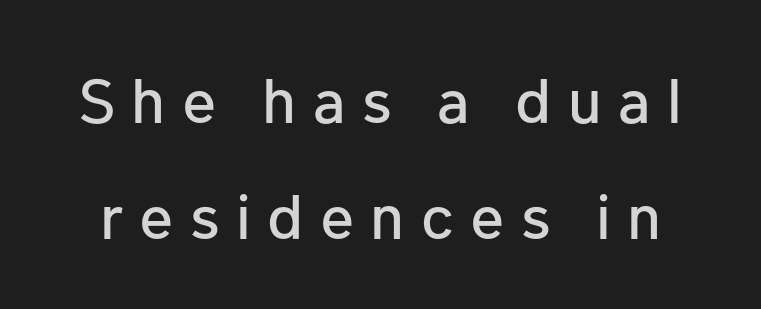
Q: Is the text italic (slanted)? A: No, it is upright.
Q: Is the typeface a serif or a sans-serif typeface? A: Sans-serif.
Q: Is the text underlined? A: No.
Q: Is the spacing between letters normal or unusually wide? A: Unusually wide.
Q: Width (condensed, normal, or wide)? A: Normal.
Q: Stroke contrast? A: Low.
Q: x-height? A: Medium.
Q: Monospaced? A: No.
